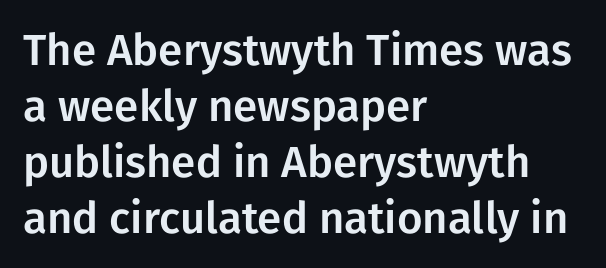
{"serif": "no", "italic": "no", "width": "normal", "stroke_contrast": "low", "x_height": "medium", "monospaced": "no", "underline": "no", "align": "left", "line_spacing": "normal", "line_spacing_ratio": 1.27, "letter_spacing": "normal", "letter_spacing_em": 0.0, "glyph_px": 44}
